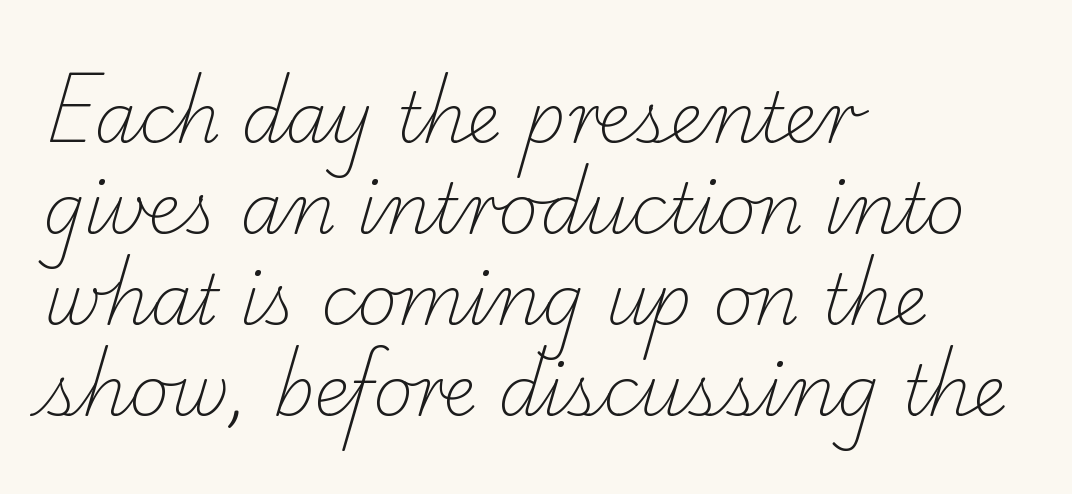
{"serif": "yes", "bold": "no", "weight": "light", "width": "normal", "stroke_contrast": "low", "x_height": "small", "monospaced": "no", "underline": "no", "align": "left", "line_spacing": "normal", "line_spacing_ratio": 1.32, "letter_spacing": "normal", "letter_spacing_em": 0.0, "glyph_px": 69}
